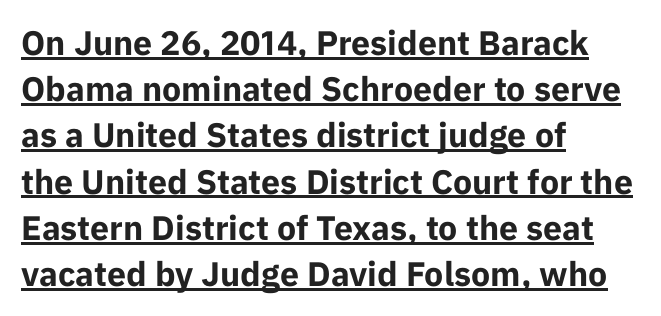
Q: Is the text bold? A: Yes.
Q: Is the text italic (slanted)? A: No, it is upright.
Q: Is the typeface a serif or a sans-serif typeface? A: Sans-serif.
Q: Is the text underlined? A: Yes.
Q: How is the paragraph aligned? A: Left-aligned.
Q: Is the spacing between letters normal or unusually wide? A: Normal.
Q: Is the spacing between lines tight, normal or loose? A: Normal.
Q: Width (condensed, normal, or wide)? A: Normal.
Q: Stroke contrast? A: Low.
Q: x-height? A: Medium.
Q: Monospaced? A: No.
